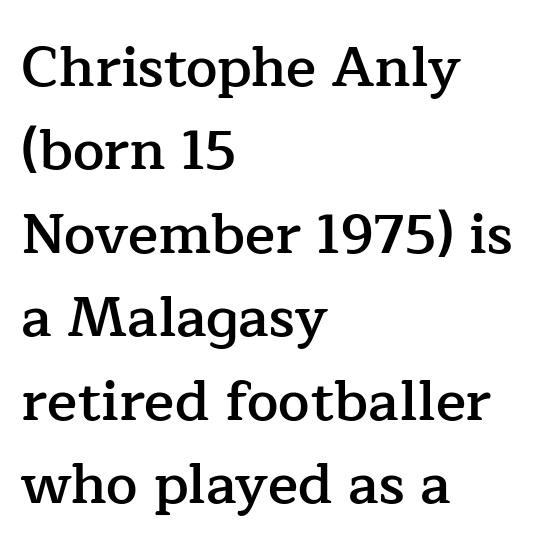
A typesetter would call this zero additional tracking. All the whitespace from short lines collects on the right. Letterform terminals end in serifs throughout the passage. Character widths vary here, with narrow letters taking less room than wide ones. Unlike italic type, these characters show no tilt at all. Weight check: semibold — heavier than regular, not quite bold.
